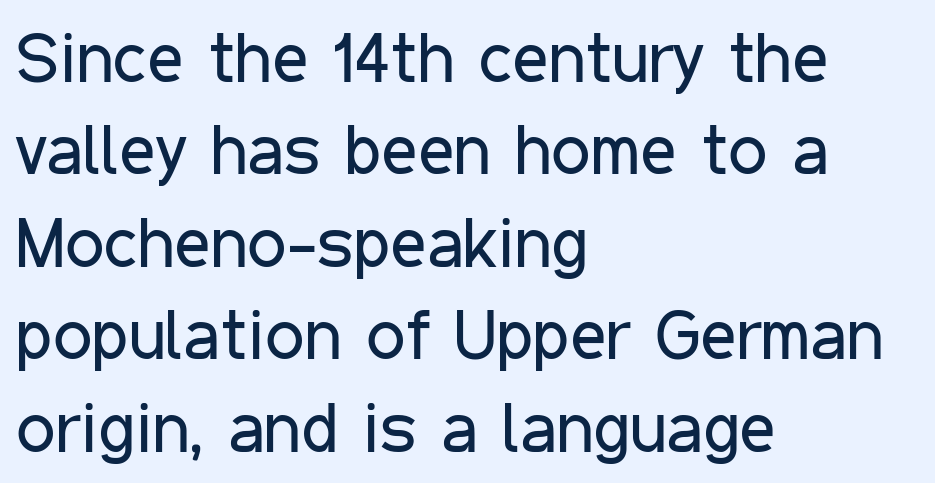
Q: Is the text bold? A: No.
Q: Is the text italic (slanted)? A: No, it is upright.
Q: Is the typeface a serif or a sans-serif typeface? A: Sans-serif.
Q: Is the text underlined? A: No.
Q: How is the paragraph aligned? A: Left-aligned.
Q: Is the spacing between letters normal or unusually wide? A: Normal.
Q: Is the spacing between lines tight, normal or loose? A: Normal.
Q: Width (condensed, normal, or wide)? A: Condensed.
Q: Stroke contrast? A: Low.
Q: x-height? A: Medium.
Q: Monospaced? A: No.
